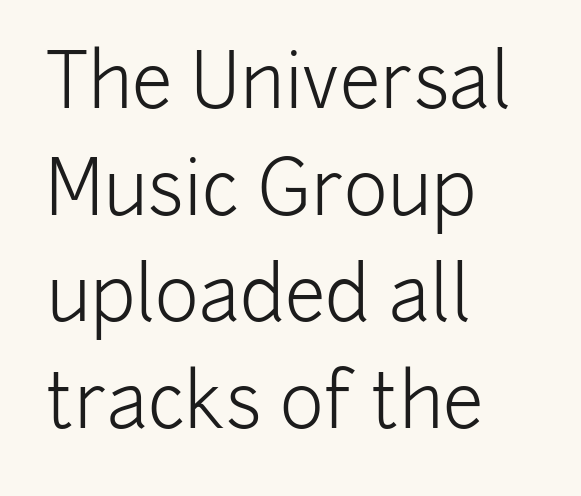
A typesetter would label this face a sans. The passage shown is typed in a proportional face where columns would drift. All the whitespace from short lines collects on the right. Type without underlining. The letters sit at their default tracking, neither squeezed nor spread.
